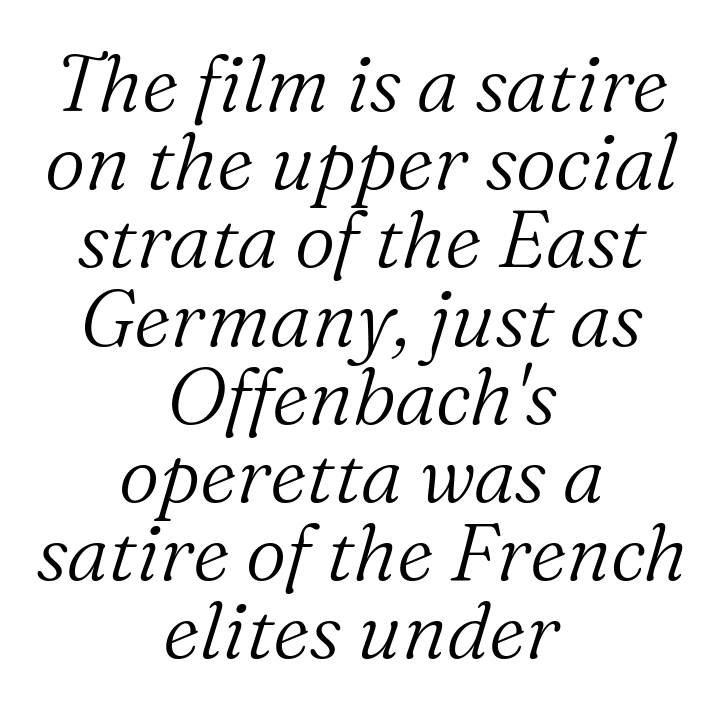
Descenders are the only things crossing below the line. Vertical spacing — tight. Summary of weight: not heavy and not bold. Slant detected: the letters are inclined. Look at the tracking — it's just the regular setting, nothing added. Unlike a clean sans, this face finishes its strokes with serifs.
